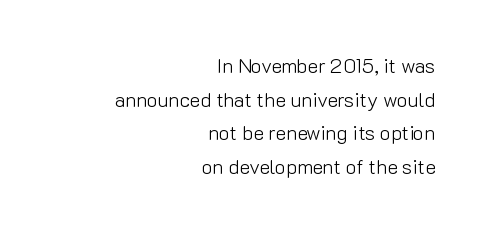
Nope, not italic — everything's standing straight. Line endings align vertically; line beginnings do not. On a weight scale, this lands at 450 or below. Bare-footed words on every line. The lines sit at an ordinary, default distance from one another.
